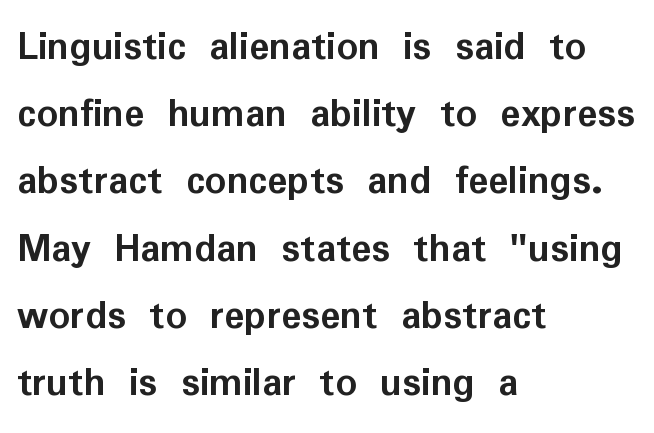
Between one letter and the next there's only the usual sliver of space. The passage shown is typed in a proportional face where columns would drift. No feet cap the strokes, marking this as sans-serif type. Horizontally, the lines are justified to the leading edge only.
